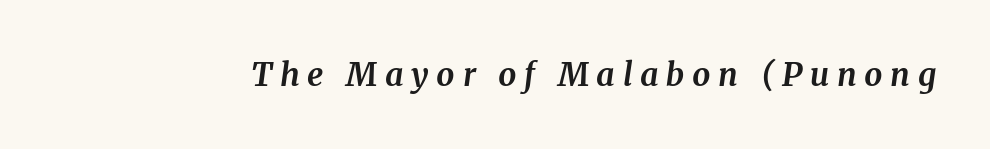
Q: Is the text bold? A: Yes.
Q: Is the text italic (slanted)? A: Yes, it leans right by about 8 degrees.
Q: Is the typeface a serif or a sans-serif typeface? A: Serif.
Q: Is the text underlined? A: No.
Q: Is the spacing between letters normal or unusually wide? A: Unusually wide.
Q: Width (condensed, normal, or wide)? A: Normal.
Q: Stroke contrast? A: Medium.
Q: x-height? A: Medium.
Q: Monospaced? A: No.
